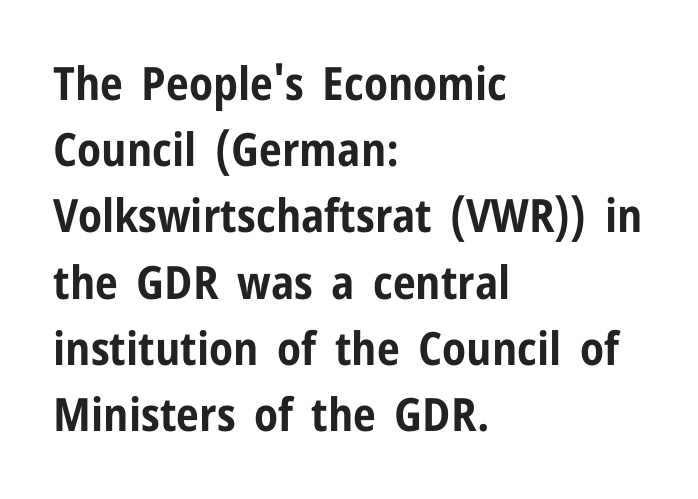
The image shows 46 px bold, condensed sans-serif type, upright; set left-aligned, normal line spacing (1.44x), normal letter spacing, not underlined; low stroke contrast and a medium x-height.
